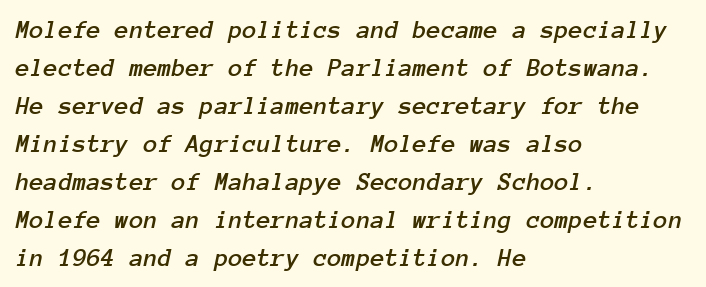
The image shows 26 px text type, italic (leaning right); set left-aligned, normal line spacing (1.46x), normal letter spacing, not underlined.
